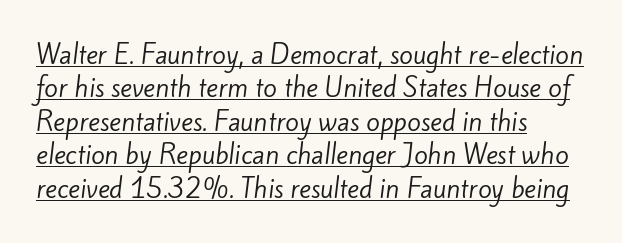
Honestly, the underline is the first thing you notice here. The cut favours lightness, reaching ordinary text weight at its darkest. These lines sit exactly where default settings would place them. In terms of letterspacing, this is plain default setting.
